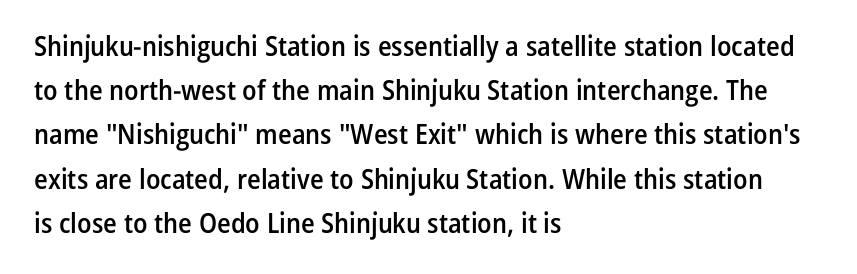
The image shows 28 px semibold, condensed sans-serif type, upright; set left-aligned, normal line spacing (1.58x), normal letter spacing, not underlined; low stroke contrast and a medium x-height.
